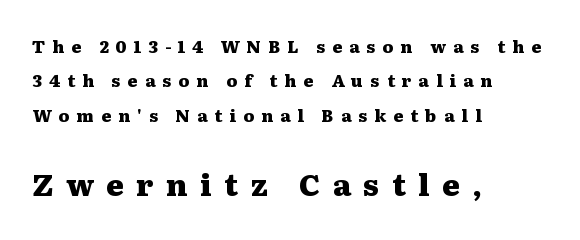
Q: Is the text bold? A: Yes.
Q: Is the text italic (slanted)? A: No, it is upright.
Q: Is the typeface a serif or a sans-serif typeface? A: Serif.
Q: Is the text underlined? A: No.
Q: How is the paragraph aligned? A: Left-aligned.
Q: Is the spacing between letters normal or unusually wide? A: Unusually wide.
Q: Is the spacing between lines tight, normal or loose? A: Loose.
Q: Which block of text is set in a larger size, the first (top) or the second (bottom)? A: The second (bottom) one.
Q: Width (condensed, normal, or wide)? A: Wide.
Q: Stroke contrast? A: Medium.
Q: x-height? A: Medium.
Q: Monospaced? A: No.
